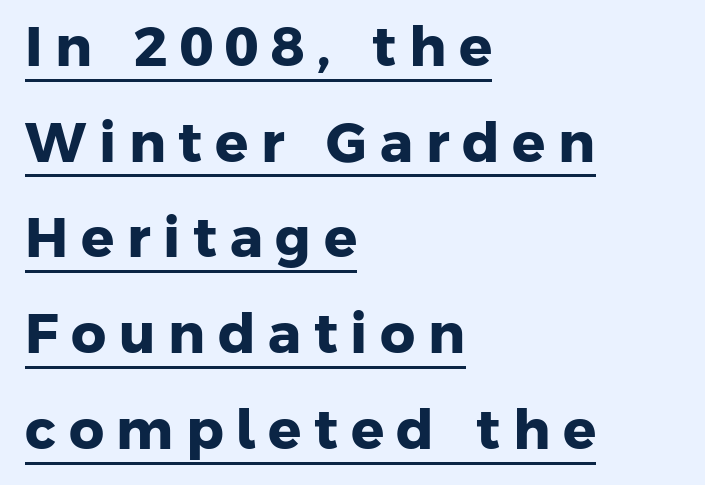
The image shows 55 px heavy sans-serif type; set left-aligned, line spacing 1.74x, unusually wide letter spacing (+0.23 em), underlined; low stroke contrast and a medium x-height.
